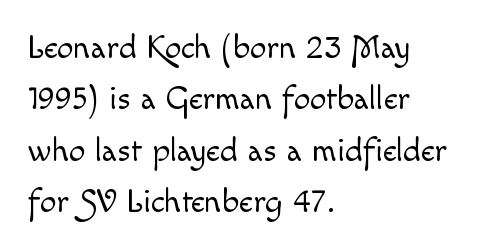
The image shows 33 px light type, upright; set left-aligned, normal line spacing (1.56x), normal letter spacing, not underlined; a small x-height.
